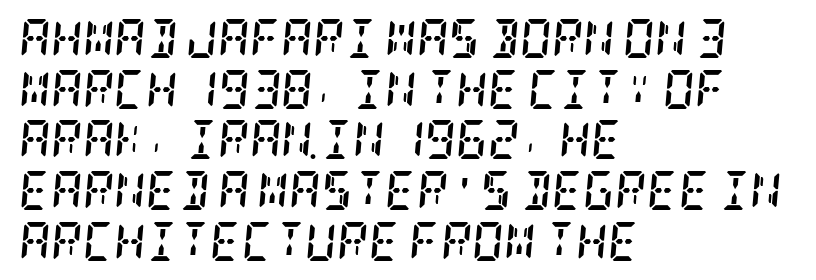
Q: Is the text bold? A: Yes.
Q: Is the text italic (slanted)? A: Yes, it leans right by about 5 degrees.
Q: Is the typeface a serif or a sans-serif typeface? A: Serif.
Q: Is the text underlined? A: No.
Q: How is the paragraph aligned? A: Left-aligned.
Q: Is the spacing between letters normal or unusually wide? A: Normal.
Q: Is the spacing between lines tight, normal or loose? A: Normal.
Q: Width (condensed, normal, or wide)? A: Condensed.
Q: Stroke contrast? A: Low.
Q: x-height? A: Large.
